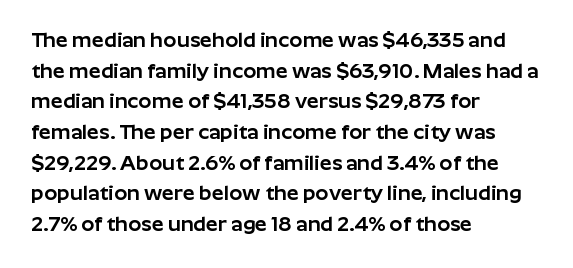
The image shows 21 px text type, upright; set left-aligned, normal line spacing (1.46x), normal letter spacing, not underlined.
